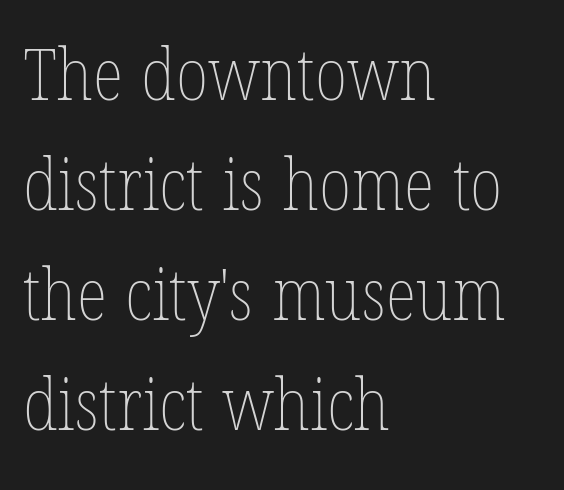
The image shows 72 px thin, condensed type, upright; set left-aligned, normal line spacing (1.53x), normal letter spacing, not underlined; low stroke contrast and a medium x-height.
